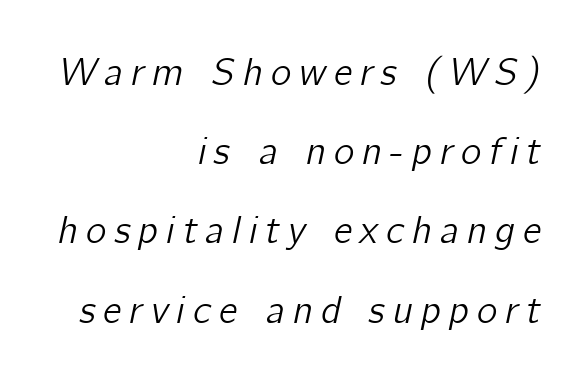
The image shows 39 px text type, italic (leaning right); set right-aligned, loose line spacing (2.03x), unusually wide letter spacing (+0.2 em), not underlined; low stroke contrast and a medium x-height.
